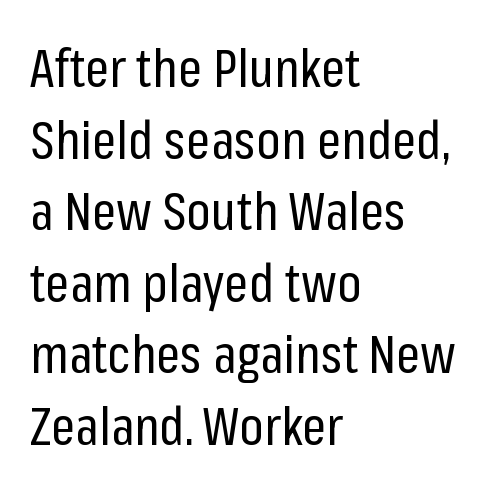
{"serif": "no", "italic": "no", "bold": "no", "weight": "regular", "width": "condensed", "stroke_contrast": "low", "x_height": "medium", "monospaced": "no", "underline": "no", "align": "left", "line_spacing": "normal", "line_spacing_ratio": 1.35, "letter_spacing": "normal", "letter_spacing_em": 0.0, "glyph_px": 53}
